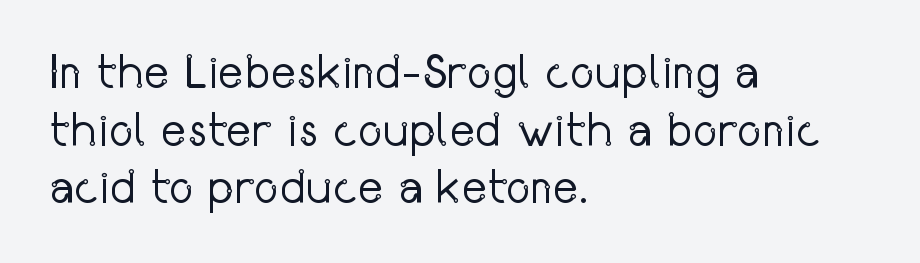
Q: Is the text bold? A: No.
Q: Is the text italic (slanted)? A: No, it is upright.
Q: Is the typeface a serif or a sans-serif typeface? A: Sans-serif.
Q: Is the text underlined? A: No.
Q: How is the paragraph aligned? A: Left-aligned.
Q: Is the spacing between letters normal or unusually wide? A: Normal.
Q: Width (condensed, normal, or wide)? A: Condensed.
Q: Stroke contrast? A: Low.
Q: x-height? A: Medium.
Q: Monospaced? A: No.
